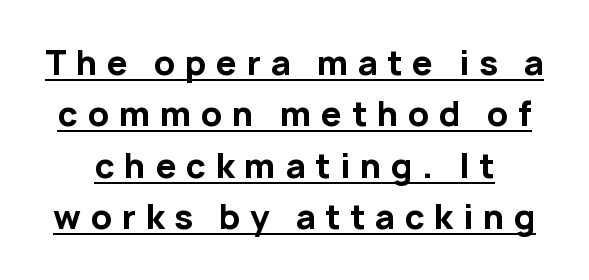
The image shows 33 px bold sans-serif type, upright; set normal line spacing (1.56x), unusually wide letter spacing (+0.29 em), underlined; low stroke contrast and a medium x-height.
